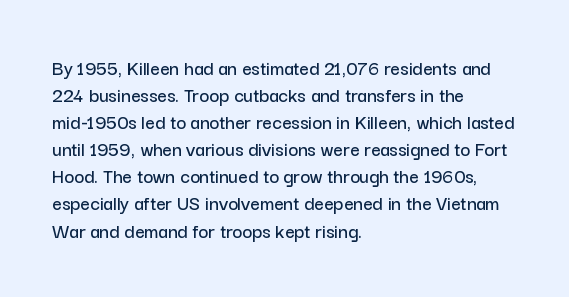
Q: Is the text italic (slanted)? A: No, it is upright.
Q: Is the text underlined? A: No.
Q: How is the paragraph aligned? A: Left-aligned.
Q: Is the spacing between letters normal or unusually wide? A: Normal.
Q: Is the spacing between lines tight, normal or loose? A: Normal.
